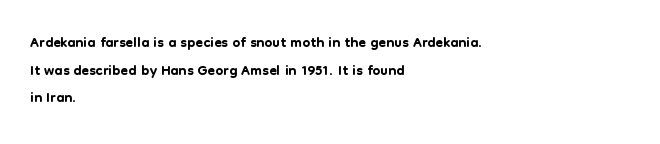
Q: Is the text italic (slanted)? A: No, it is upright.
Q: Is the text underlined? A: No.
Q: How is the paragraph aligned? A: Left-aligned.
Q: Is the spacing between letters normal or unusually wide? A: Normal.
Q: Is the spacing between lines tight, normal or loose? A: Normal.
